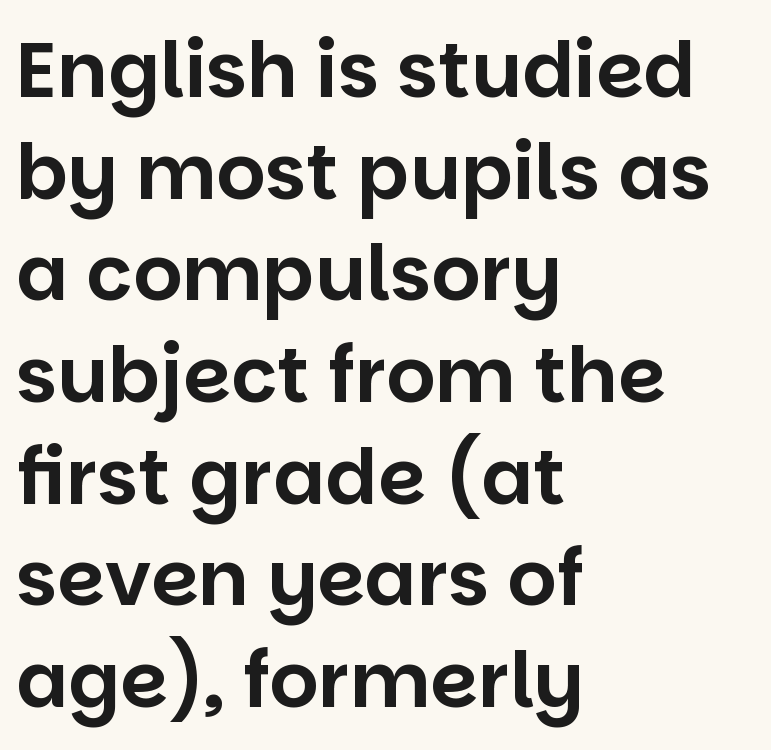
{"serif": "no", "italic": "no", "width": "normal", "stroke_contrast": "low", "x_height": "large", "monospaced": "no", "underline": "no", "align": "left", "line_spacing": "normal", "line_spacing_ratio": 1.32, "letter_spacing": "normal", "letter_spacing_em": 0.0, "glyph_px": 77}
